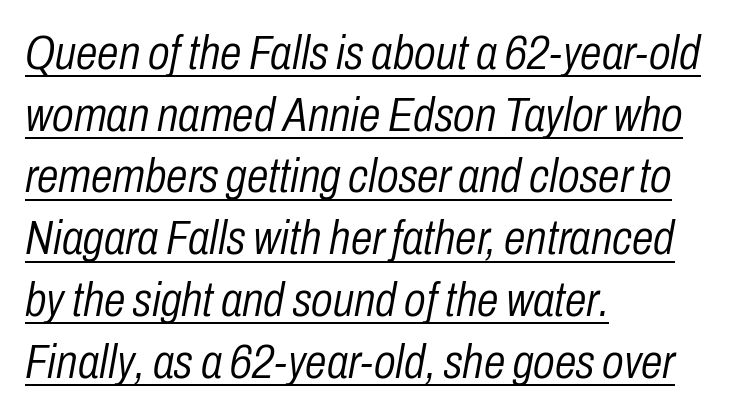
The rag falls on the right side of this text block. These lines keep a tight, regular rhythm from letter to letter. Leading: standard. This sample uses an oblique cut, with every glyph tilted off the vertical. A continuous stroke trails under the words, as in a hyperlink. Weight: in the light-to-regular range.
